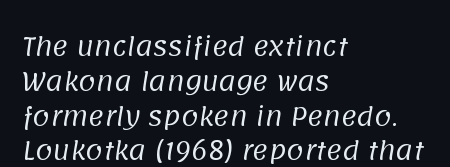
{"bold": "no", "underline": "no", "align": "left", "line_spacing": "normal", "line_spacing_ratio": 1.45, "letter_spacing": "normal", "letter_spacing_em": 0.0, "glyph_px": 24}
